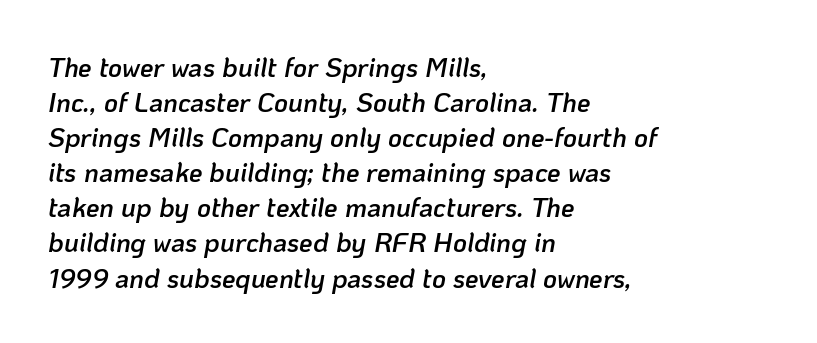
{"italic": "yes", "lean": "right", "slant_degrees": 10, "bold": "semi", "underline": "no", "align": "left", "line_spacing": "normal", "line_spacing_ratio": 1.3, "letter_spacing": "normal", "letter_spacing_em": 0.0, "glyph_px": 27}
